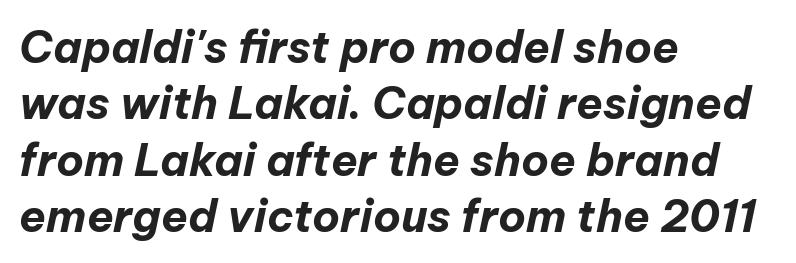
Q: Is the text bold? A: Yes.
Q: Is the text italic (slanted)? A: Yes, it leans right by about 12 degrees.
Q: Is the text underlined? A: No.
Q: How is the paragraph aligned? A: Left-aligned.
Q: Is the spacing between letters normal or unusually wide? A: Normal.
Q: Is the spacing between lines tight, normal or loose? A: Normal.
Q: Width (condensed, normal, or wide)? A: Normal.
Q: Stroke contrast? A: Low.
Q: x-height? A: Medium.
Q: Monospaced? A: No.
